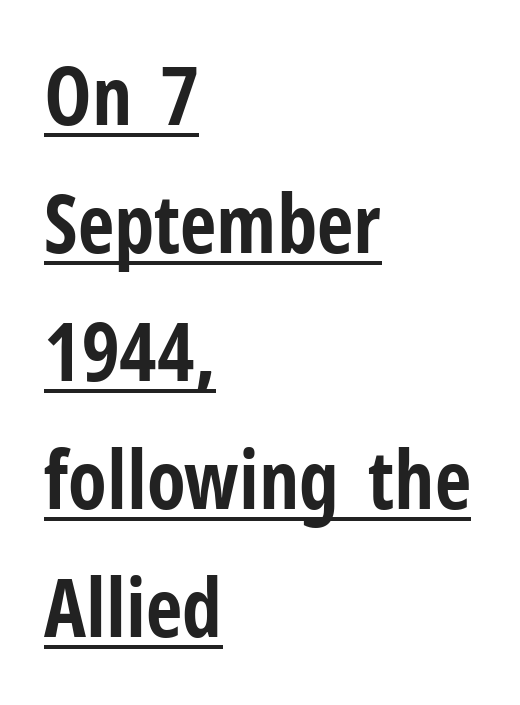
Looks like someone drew a line under every word here. Tracking value appears to be zero — textbook default spacing. Reading down the column, the eye jumps a familiar distance to each next line. Look at the bottom of the vertical strokes: they stop flat, with no serifs. Heft: maximum for text — a bold.
